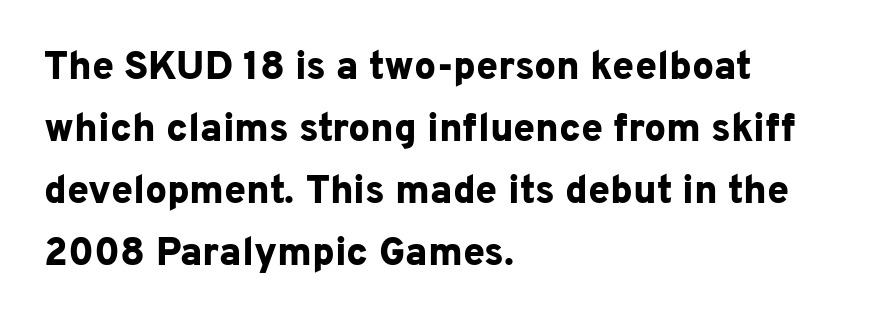
{"serif": "no", "italic": "no", "bold": "yes", "weight": "bold", "width": "normal", "stroke_contrast": "low", "x_height": "medium", "monospaced": "no", "underline": "no", "align": "left", "line_spacing": "normal", "line_spacing_ratio": 1.59, "letter_spacing": "normal", "letter_spacing_em": 0.0, "glyph_px": 39}
